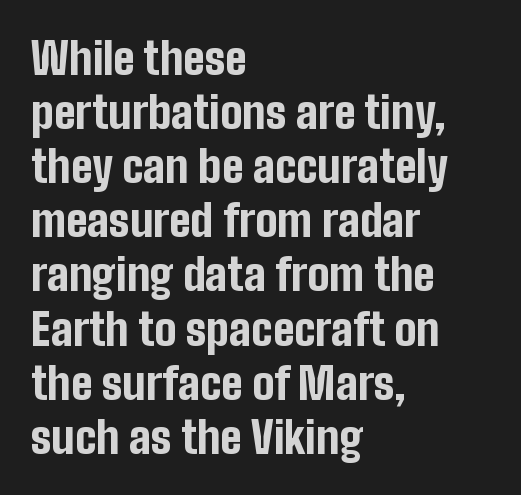
Glance below the letters and you will spot only blank space. Unlike italic type, these characters show no tilt at all. Spacing between characters is what you'd get straight out of the box. These lines are set flush left with a ragged right edge.
